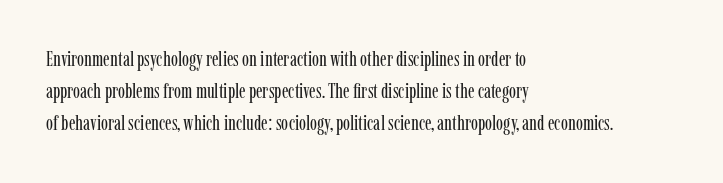
Q: Is the text bold? A: No.
Q: Is the text italic (slanted)? A: No, it is upright.
Q: Is the text underlined? A: No.
Q: How is the paragraph aligned? A: Left-aligned.
Q: Is the spacing between letters normal or unusually wide? A: Normal.
Q: Is the spacing between lines tight, normal or loose? A: Normal.
